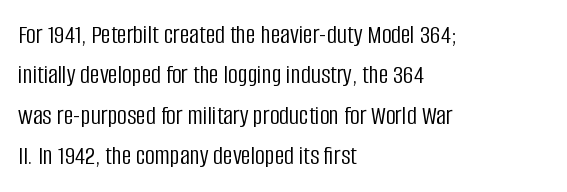
{"italic": "no", "bold": "no", "underline": "no", "align": "left", "line_spacing": "normal", "line_spacing_ratio": 1.5, "letter_spacing": "normal", "letter_spacing_em": 0.0, "glyph_px": 27}
